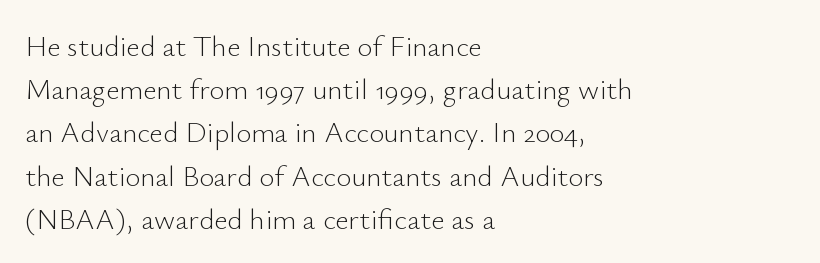
Does the type have serifs? No, each stem ends abruptly. The face used here is proportionally spaced, like ordinary book or web type. Glyph-to-glyph distance matches everyday printed text. No heavy texture on the line: the type isn't bold. Rule under the text: the space is simply empty. Ascenders rise straight up at ninety degrees.
